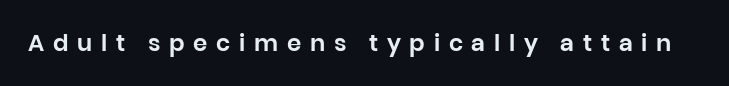
Descenders hang freely into open space. These lines were composed using upright roman letters. Inter-character spacing is expanded well beyond the font's built-in metrics.
